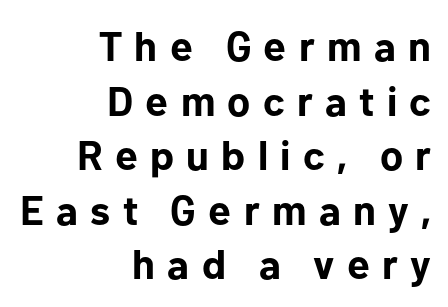
{"serif": "no", "italic": "no", "bold": "yes", "weight": "bold", "width": "normal", "stroke_contrast": "low", "x_height": "medium", "monospaced": "no", "underline": "no", "align": "right", "line_spacing": "normal", "line_spacing_ratio": 1.33, "letter_spacing": "wide", "letter_spacing_em": 0.3, "glyph_px": 41}
